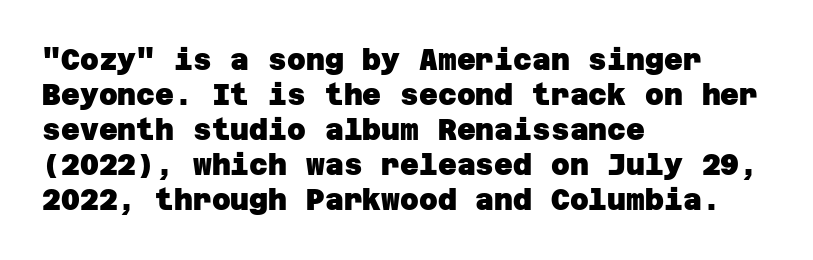
{"serif": "no", "bold": "yes", "weight": "heavy", "width": "normal", "stroke_contrast": "low", "x_height": "large", "underline": "no", "align": "left", "line_spacing_ratio": 1.21, "letter_spacing": "normal", "letter_spacing_em": 0.0, "glyph_px": 29}
